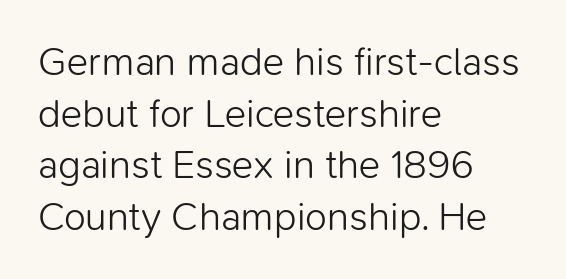
Q: Is the text bold? A: No.
Q: Is the text italic (slanted)? A: No, it is upright.
Q: Is the typeface a serif or a sans-serif typeface? A: Sans-serif.
Q: Is the text underlined? A: No.
Q: How is the paragraph aligned? A: Left-aligned.
Q: Is the spacing between letters normal or unusually wide? A: Normal.
Q: Is the spacing between lines tight, normal or loose? A: Normal.
Q: Width (condensed, normal, or wide)? A: Normal.
Q: Stroke contrast? A: Low.
Q: x-height? A: Medium.
Q: Monospaced? A: No.
